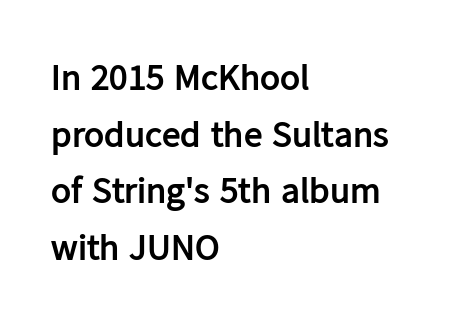
The typesetting leans heavy: a genuine bold. Varying glyph widths throughout — classic text-font behaviour. No italicization has been applied; the sample stays upright. The paragraph shown leans on its left margin. In terms of leading, this rendering sits right in the middle.
